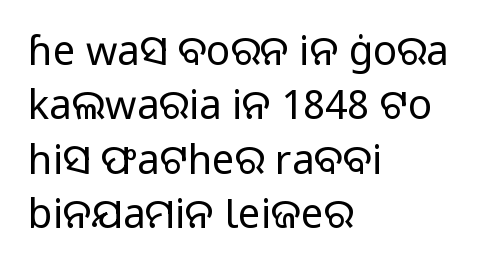
Q: Is the text bold? A: No.
Q: Is the text italic (slanted)? A: No, it is upright.
Q: Is the typeface a serif or a sans-serif typeface? A: Sans-serif.
Q: Is the text underlined? A: No.
Q: How is the paragraph aligned? A: Left-aligned.
Q: Is the spacing between letters normal or unusually wide? A: Normal.
Q: Is the spacing between lines tight, normal or loose? A: Normal.
Q: Width (condensed, normal, or wide)? A: Normal.
Q: Stroke contrast? A: Low.
Q: x-height? A: Medium.
Q: Monospaced? A: No.
